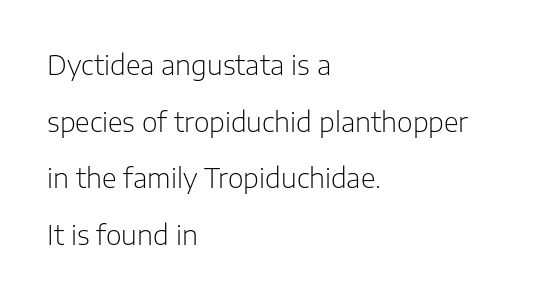
{"italic": "no", "bold": "no", "underline": "no", "align": "left", "line_spacing": "loose", "line_spacing_ratio": 2.1, "letter_spacing": "normal", "letter_spacing_em": 0.0, "glyph_px": 27}
